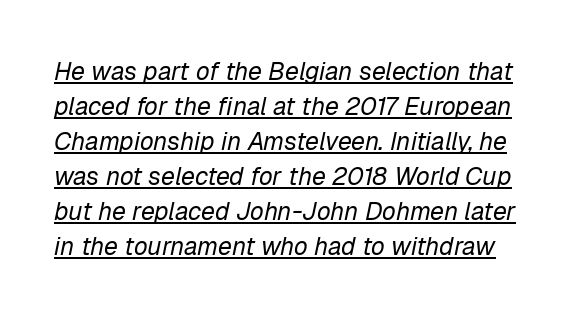
The image shows 25 px text type, italic (leaning right); set normal line spacing (1.4x), normal letter spacing, underlined.
